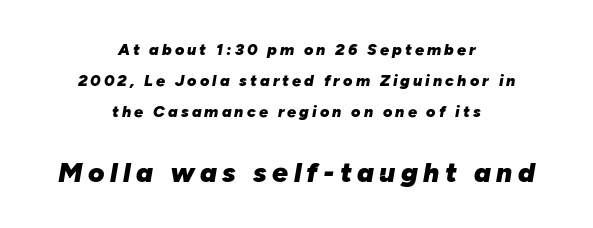
Q: Is the text bold? A: Yes.
Q: Is the text italic (slanted)? A: Yes, it leans right by about 10 degrees.
Q: Is the text underlined? A: No.
Q: How is the paragraph aligned? A: Centered.
Q: Is the spacing between lines tight, normal or loose? A: Loose.
Q: Which block of text is set in a larger size, the first (top) or the second (bottom)? A: The second (bottom) one.
Q: Width (condensed, normal, or wide)? A: Normal.
Q: Stroke contrast? A: Low.
Q: x-height? A: Medium.
Q: Monospaced? A: No.
